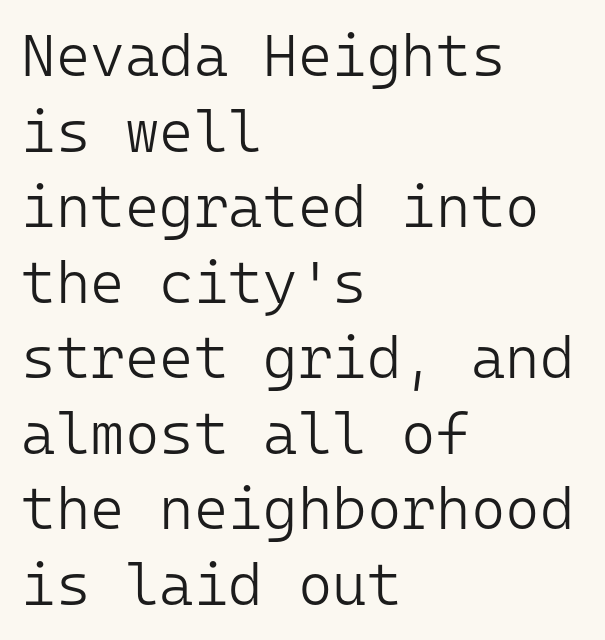
Q: Is the text bold? A: No.
Q: Is the text italic (slanted)? A: No, it is upright.
Q: Is the typeface a serif or a sans-serif typeface? A: Sans-serif.
Q: Is the text underlined? A: No.
Q: How is the paragraph aligned? A: Left-aligned.
Q: Is the spacing between letters normal or unusually wide? A: Normal.
Q: Is the spacing between lines tight, normal or loose? A: Normal.
Q: Width (condensed, normal, or wide)? A: Normal.
Q: Stroke contrast? A: Low.
Q: x-height? A: Medium.
Q: Monospaced? A: Yes.
